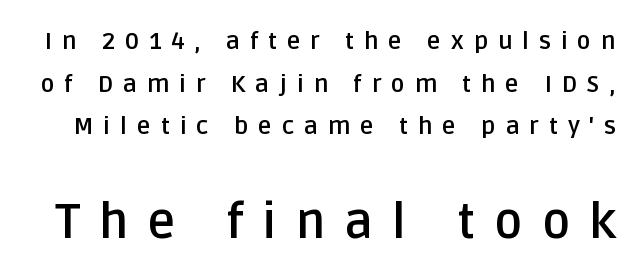
{"serif": "no", "italic": "no", "bold": "yes", "weight": "semibold", "width": "normal", "stroke_contrast": "low", "x_height": "large", "monospaced": "no", "underline": "no", "line_spacing_ratio": 1.78, "letter_spacing": "wide", "letter_spacing_em": 0.4, "larger_block": "second", "size_ratio": 2.0, "glyph_px": 48}
